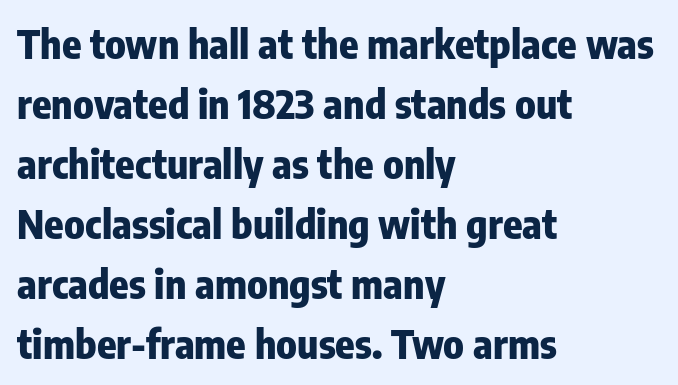
The image shows 40 px heavy, condensed sans-serif type, upright; set left-aligned, normal line spacing (1.5x), normal letter spacing, not underlined; low stroke contrast and a medium x-height.
